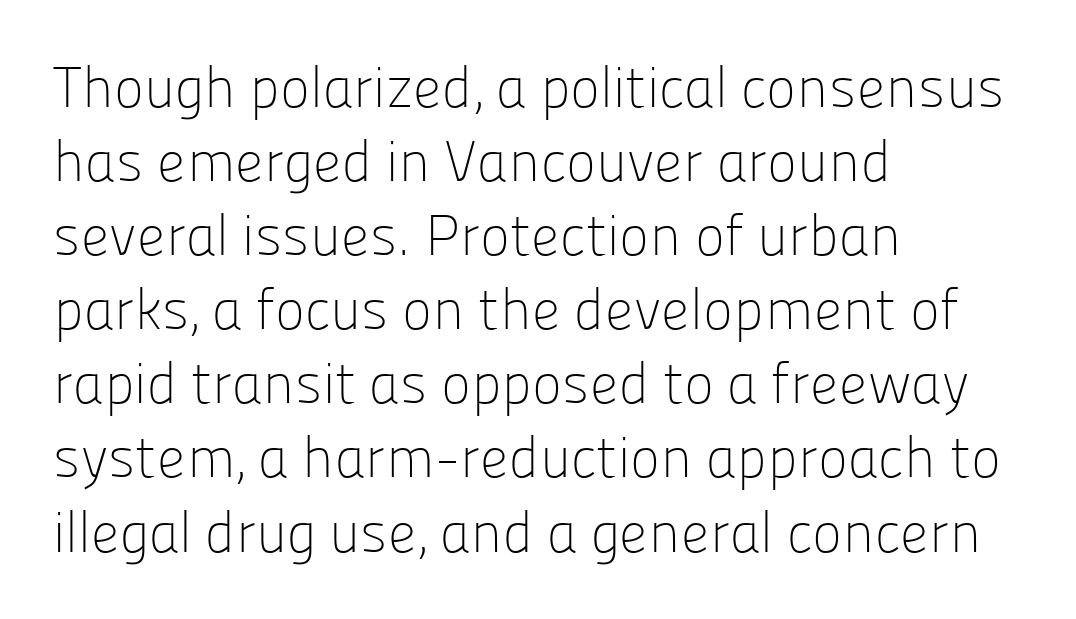
{"serif": "no", "italic": "no", "bold": "no", "weight": "light", "width": "normal", "stroke_contrast": "low", "x_height": "medium", "monospaced": "no", "underline": "no", "align": "left", "line_spacing": "normal", "line_spacing_ratio": 1.3, "letter_spacing": "normal", "letter_spacing_em": 0.0, "glyph_px": 57}
